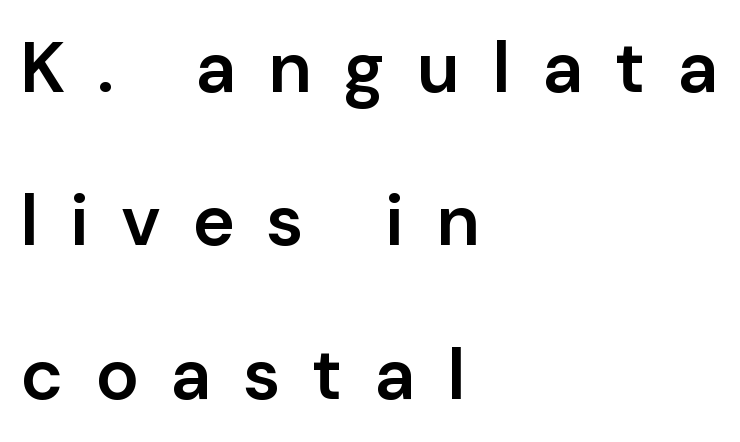
{"serif": "no", "italic": "no", "bold": "semi", "weight": "semibold", "width": "normal", "stroke_contrast": "low", "x_height": "medium", "monospaced": "no", "underline": "no", "align": "left", "line_spacing": "loose", "line_spacing_ratio": 2.13, "letter_spacing": "wide", "letter_spacing_em": 0.44, "glyph_px": 72}
